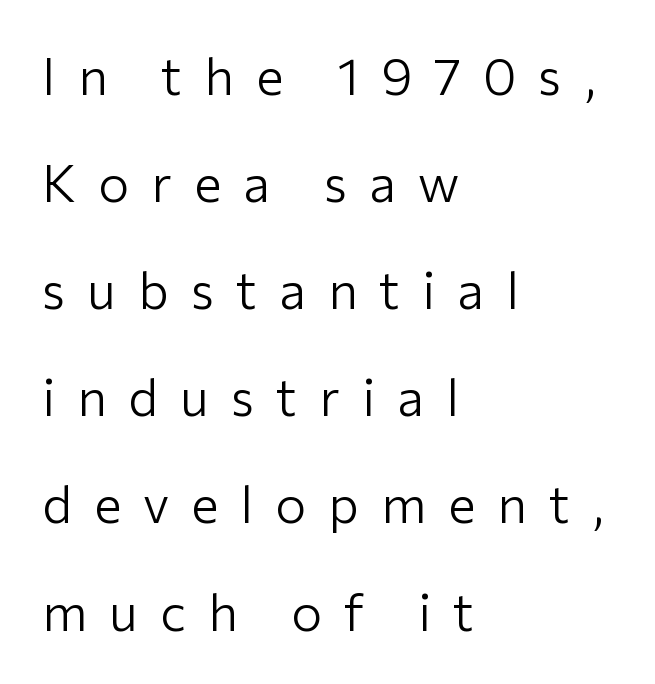
{"serif": "no", "italic": "no", "bold": "no", "weight": "light", "width": "normal", "stroke_contrast": "low", "x_height": "medium", "monospaced": "no", "underline": "no", "align": "left", "line_spacing": "loose", "line_spacing_ratio": 2.06, "letter_spacing": "wide", "letter_spacing_em": 0.42, "glyph_px": 52}
